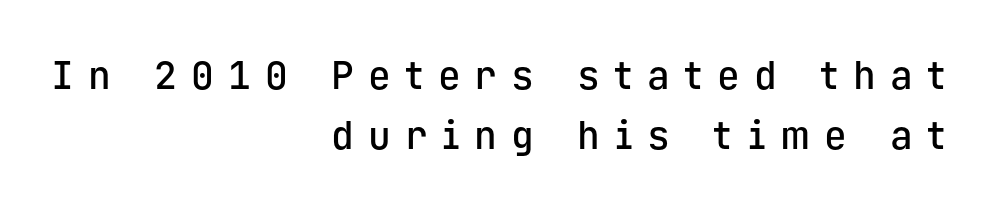
{"serif": "no", "italic": "no", "bold": "semi", "weight": "semibold", "width": "normal", "stroke_contrast": "low", "x_height": "medium", "monospaced": "yes", "underline": "no", "align": "right", "line_spacing": "normal", "line_spacing_ratio": 1.57, "letter_spacing": "wide", "letter_spacing_em": 0.37, "glyph_px": 38}
